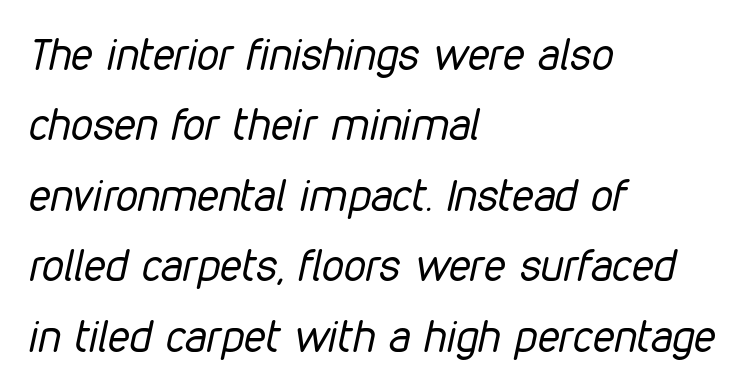
{"italic": "yes", "lean": "right", "slant_degrees": 12, "bold": "no", "weight": "regular", "width": "condensed", "stroke_contrast": "low", "x_height": "medium", "monospaced": "no", "underline": "no", "align": "left", "line_spacing": "normal", "line_spacing_ratio": 1.6, "letter_spacing": "normal", "letter_spacing_em": 0.0, "glyph_px": 44}
